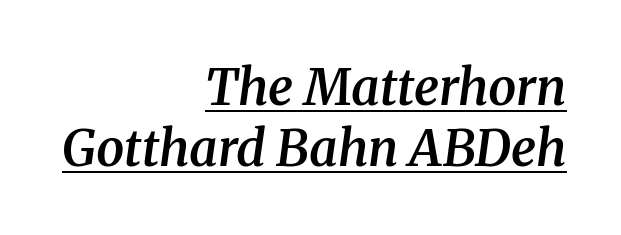
Does the copy run flush right? Yes — the right margin is perfectly even. When letters slant like this, we call the style italic. The sample has been set in demibold, a notch under bold. The face used here is seriffed, in the tradition of book romans. Underlined type. The letters advance in unequal steps, a hallmark of proportional type.
